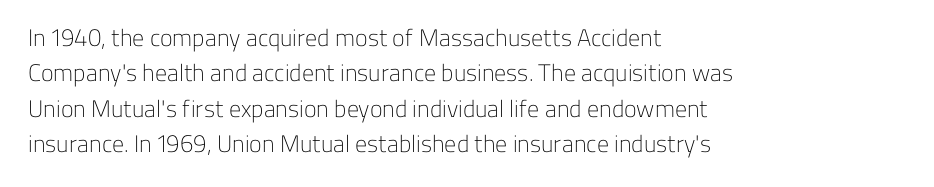
Q: Is the text bold? A: No.
Q: Is the text italic (slanted)? A: No, it is upright.
Q: Is the text underlined? A: No.
Q: How is the paragraph aligned? A: Left-aligned.
Q: Is the spacing between letters normal or unusually wide? A: Normal.
Q: Is the spacing between lines tight, normal or loose? A: Normal.
